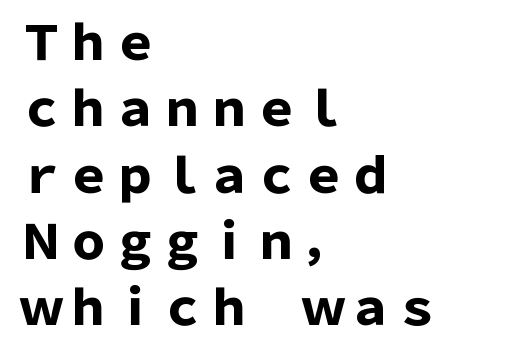
Q: Is the text bold? A: Yes.
Q: Is the text italic (slanted)? A: No, it is upright.
Q: Is the typeface a serif or a sans-serif typeface? A: Sans-serif.
Q: Is the text underlined? A: No.
Q: How is the paragraph aligned? A: Left-aligned.
Q: Is the spacing between letters normal or unusually wide? A: Normal.
Q: Is the spacing between lines tight, normal or loose? A: Normal.
Q: Width (condensed, normal, or wide)? A: Normal.
Q: Stroke contrast? A: Low.
Q: x-height? A: Medium.
Q: Monospaced? A: No.
